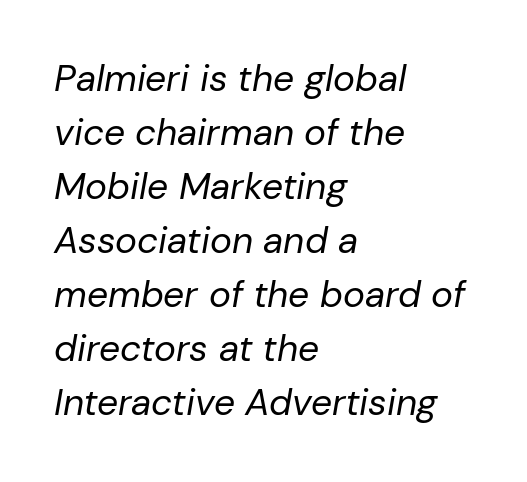
The image shows 37 px regular-weight type, italic (leaning right); set left-aligned, normal line spacing (1.46x), normal letter spacing, not underlined; low stroke contrast and a medium x-height.
